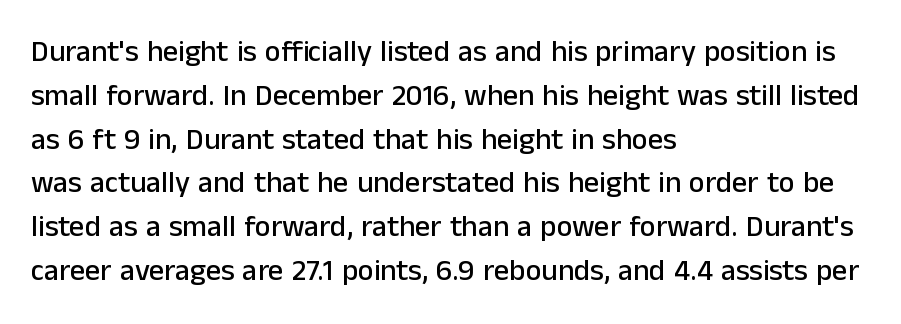
The letterforms sit shoulder to shoulder at normal distance. Is there any slant? The stems are plumb. Each row of text sits above clean, open space. Does the copy run flush right? No — it runs flush left. Regarding leading, the lines here are spaced in the standard way.
